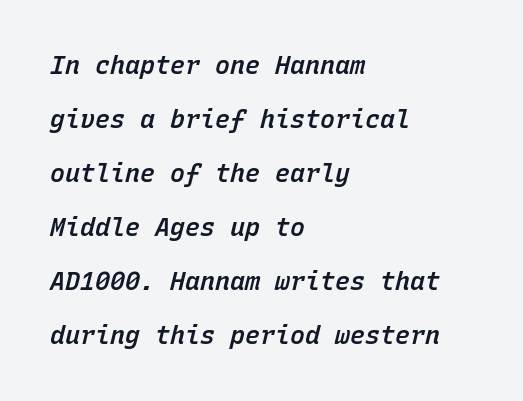
{"italic": "yes", "lean": "right", "slant_degrees": 15, "bold": "semi", "underline": "no", "align": "left", "line_spacing": "loose", "line_spacing_ratio": 2.16, "letter_spacing": "normal", "letter_spacing_em": 0.0, "glyph_px": 25}
